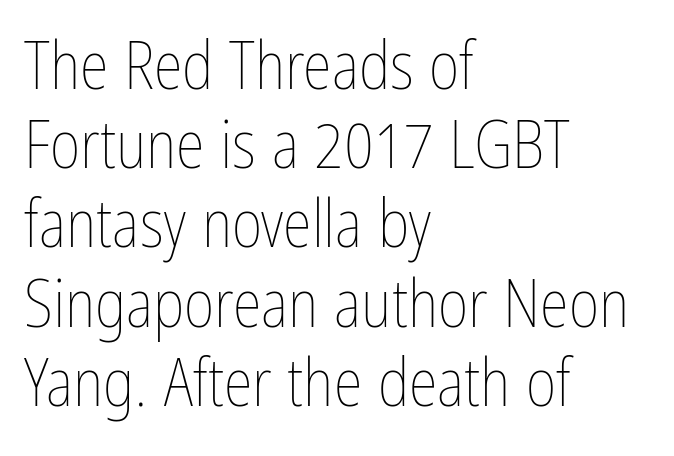
Q: Is the text bold? A: No.
Q: Is the text italic (slanted)? A: No, it is upright.
Q: Is the text underlined? A: No.
Q: How is the paragraph aligned? A: Left-aligned.
Q: Is the spacing between letters normal or unusually wide? A: Normal.
Q: Width (condensed, normal, or wide)? A: Condensed.
Q: Stroke contrast? A: Low.
Q: x-height? A: Medium.
Q: Monospaced? A: No.
